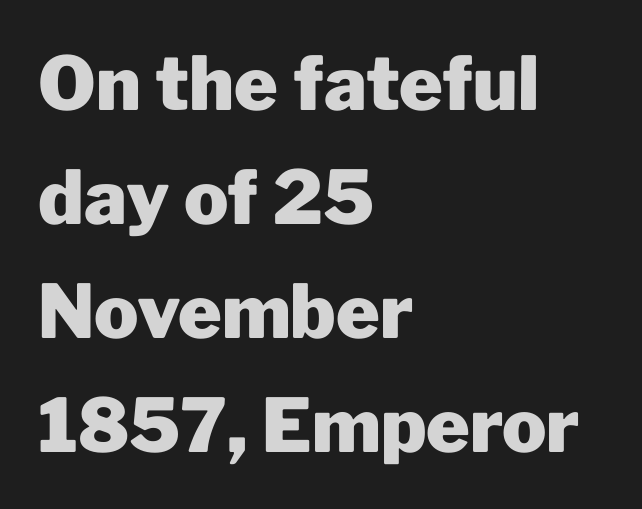
{"serif": "no", "italic": "no", "bold": "yes", "weight": "heavy", "width": "normal", "stroke_contrast": "low", "x_height": "medium", "monospaced": "no", "underline": "no", "align": "left", "line_spacing": "normal", "line_spacing_ratio": 1.54, "letter_spacing": "normal", "letter_spacing_em": 0.0, "glyph_px": 74}
